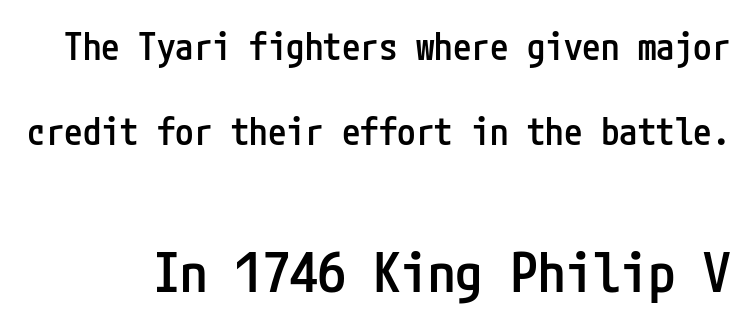
The image shows 55 px semibold, condensed sans-serif type, upright; set loose line spacing (2.3x), normal letter spacing, not underlined; the second (bottom) block is 1.49x larger; low stroke contrast and a medium x-height.
